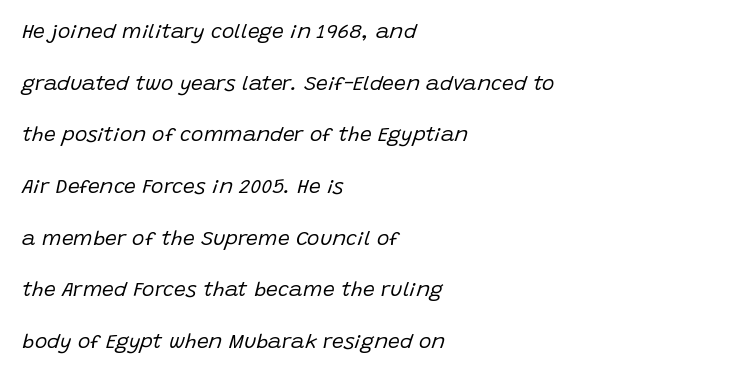
Style check: oblique. Stems here are at most as thick as an everyday book face. Underlining? Definitely not there. A typesetter would call this zero additional tracking.
